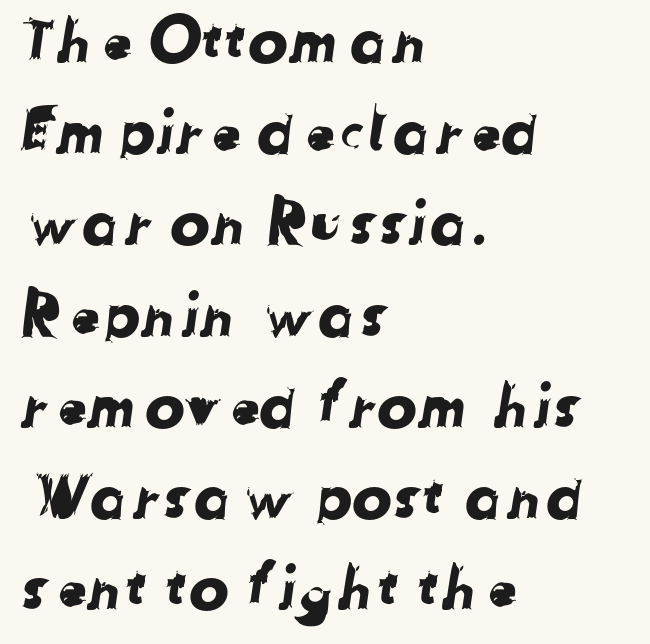
In terms of letterform style, serifs are entirely absent. Spacing verdict: proportional, widths tailored to each character. The passage shown is not underscored anywhere. Is the block centered? No — it sits flush against the left margin. The rendering uses a moderate line-height, typical for paragraphs.
